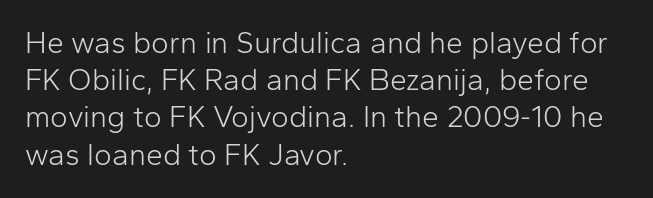
{"serif": "no", "italic": "no", "bold": "no", "weight": "light", "width": "normal", "stroke_contrast": "low", "x_height": "medium", "monospaced": "no", "underline": "no", "align": "left", "line_spacing_ratio": 1.24, "letter_spacing": "normal", "letter_spacing_em": 0.0, "glyph_px": 30}
